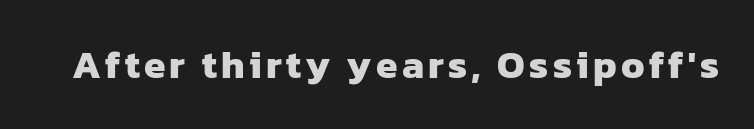
{"serif": "no", "bold": "yes", "weight": "heavy", "width": "normal", "stroke_contrast": "low", "x_height": "medium", "monospaced": "no", "underline": "no", "glyph_px": 39}
